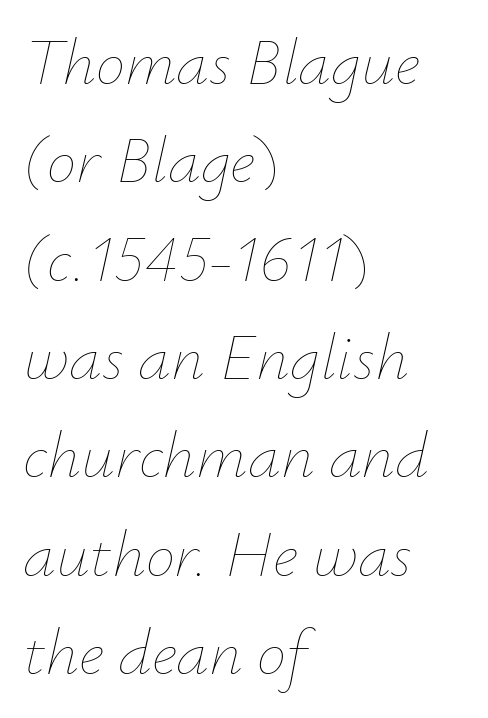
Q: Is the text bold? A: No.
Q: Is the text italic (slanted)? A: Yes, it leans right by about 12 degrees.
Q: Is the text underlined? A: No.
Q: How is the paragraph aligned? A: Left-aligned.
Q: Is the spacing between letters normal or unusually wide? A: Normal.
Q: Is the spacing between lines tight, normal or loose? A: Normal.
Q: Width (condensed, normal, or wide)? A: Normal.
Q: Stroke contrast? A: Low.
Q: x-height? A: Small.
Q: Monospaced? A: No.
